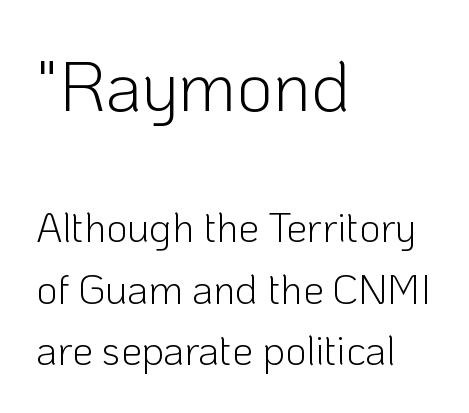
{"serif": "no", "italic": "no", "bold": "no", "weight": "light", "width": "normal", "stroke_contrast": "low", "x_height": "medium", "monospaced": "no", "underline": "no", "align": "left", "line_spacing": "normal", "line_spacing_ratio": 1.5, "letter_spacing": "normal", "letter_spacing_em": 0.0, "larger_block": "first", "size_ratio": 1.73, "glyph_px": 71}
